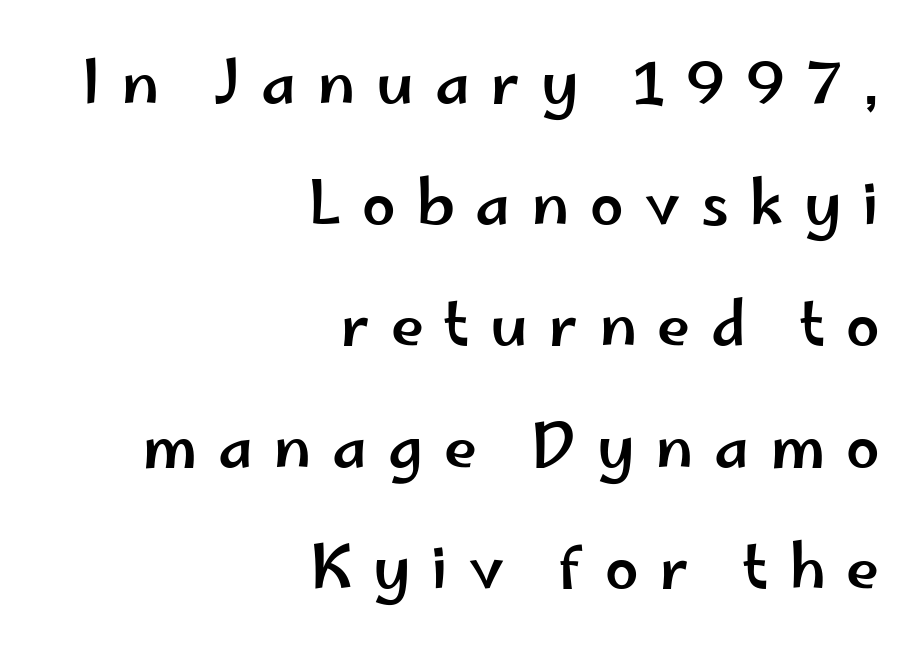
The image shows 60 px wide sans-serif type, upright; set right-aligned, loose line spacing (2.02x), unusually wide letter spacing (+0.34 em), not underlined; low stroke contrast and a small x-height.
